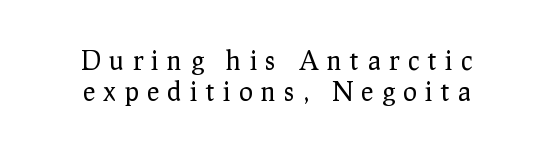
A typesetter would call this heavily tracked-out type. The paragraph shown floats in the horizontal middle. Bare-footed words on every line. Nothing heavy about these letters — not bold at all.
